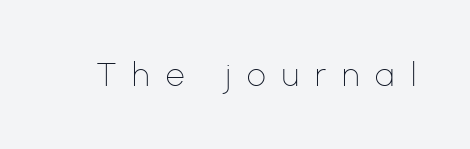
{"serif": "no", "italic": "no", "bold": "no", "weight": "thin", "width": "normal", "stroke_contrast": "low", "x_height": "medium", "monospaced": "no", "underline": "no", "letter_spacing": "wide", "letter_spacing_em": 0.49, "glyph_px": 33}
